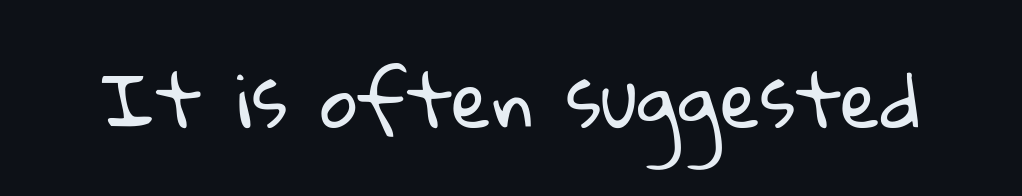
Q: Is the text bold? A: No.
Q: Is the typeface a serif or a sans-serif typeface? A: Sans-serif.
Q: Is the text underlined? A: No.
Q: Is the spacing between letters normal or unusually wide? A: Normal.
Q: Width (condensed, normal, or wide)? A: Normal.
Q: Stroke contrast? A: Low.
Q: x-height? A: Medium.
Q: Monospaced? A: No.
